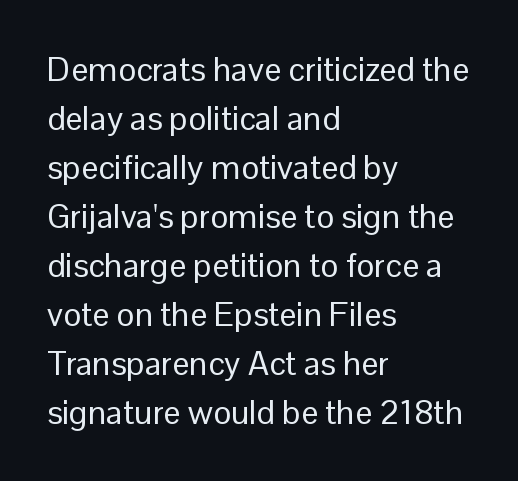
Only glyphs here, with clear space below each row. This reads as an unemphasized weight, regular at the heaviest. The typography opts for an upright posture over an oblique one. You could not count columns in this text — the font is proportionally spaced. The rows are spaced the way most documents space them. Each word holds together tightly as a unit, with standard inter-letter gaps.
